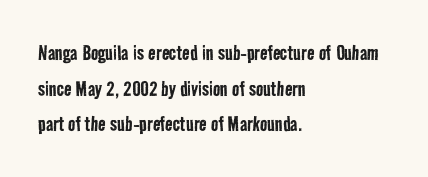
{"bold": "no", "underline": "no", "align": "left", "line_spacing": "normal", "line_spacing_ratio": 1.43, "letter_spacing": "normal", "letter_spacing_em": 0.0, "glyph_px": 25}
